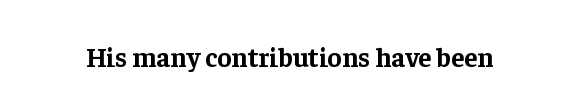
The image shows 27 px bold type, upright; set normal letter spacing, not underlined.
